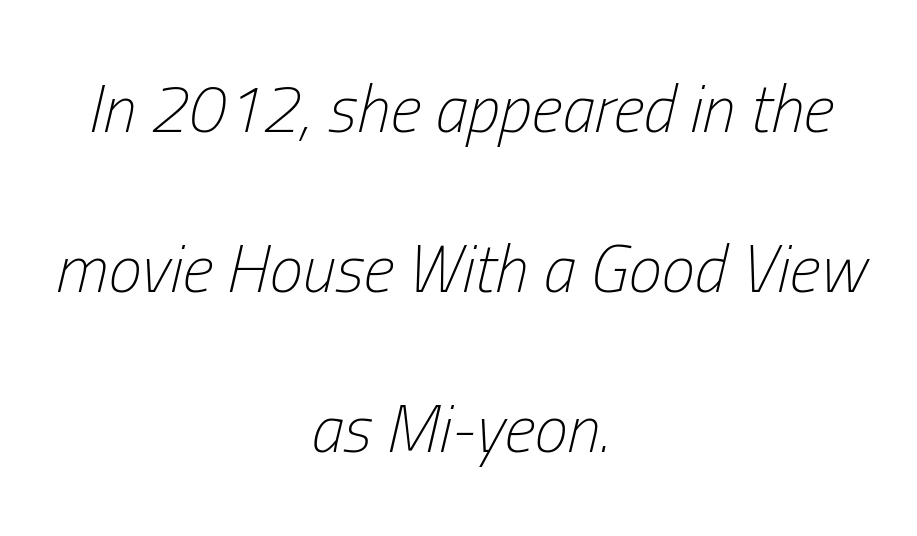
{"italic": "yes", "lean": "right", "slant_degrees": 13, "bold": "no", "weight": "light", "width": "condensed", "stroke_contrast": "low", "x_height": "medium", "monospaced": "no", "underline": "no", "align": "center", "line_spacing": "loose", "line_spacing_ratio": 2.39, "letter_spacing": "normal", "letter_spacing_em": 0.0, "glyph_px": 67}
